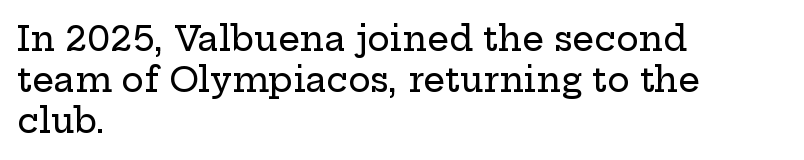
The image shows 34 px wide serif type, upright; set left-aligned, line spacing 1.21x, normal letter spacing, not underlined; low stroke contrast and a medium x-height.
